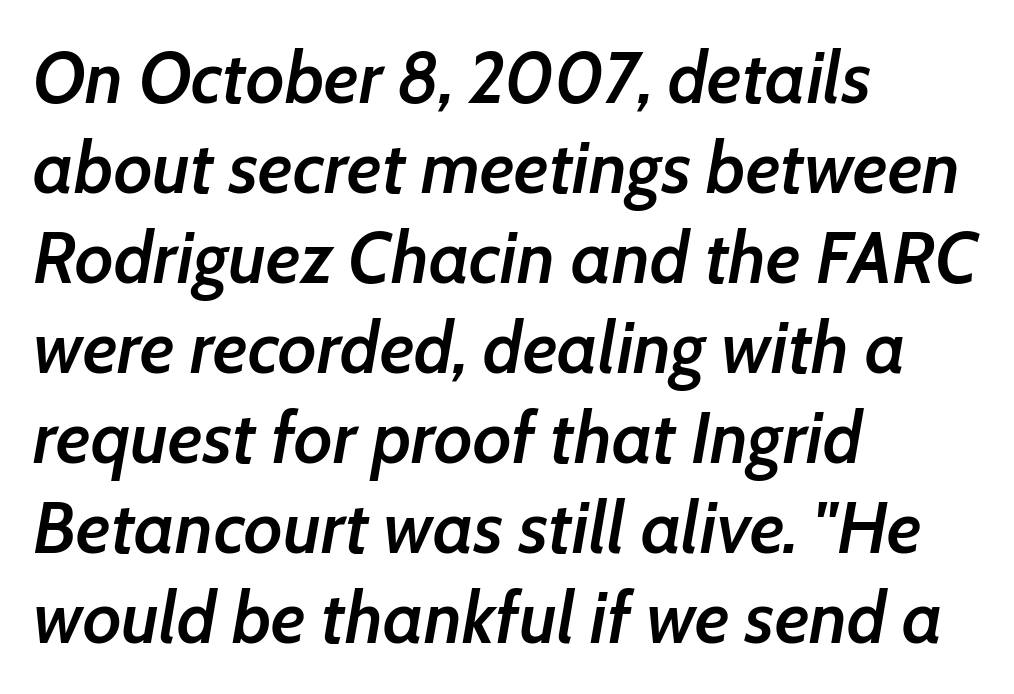
The image shows 72 px semibold type, italic (leaning right); set left-aligned, normal line spacing (1.25x), normal letter spacing, not underlined; low stroke contrast and a medium x-height.
